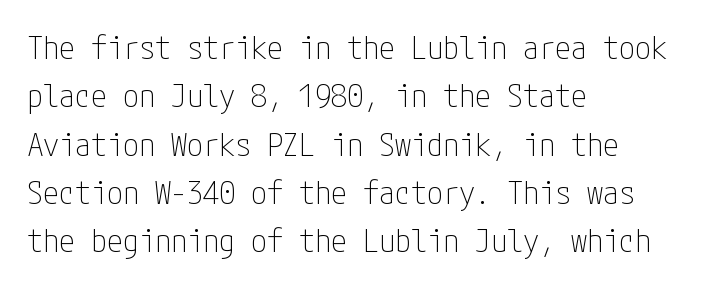
The image shows 32 px thin, condensed sans-serif type, upright; set left-aligned, normal line spacing (1.51x), normal letter spacing, not underlined; low stroke contrast and a medium x-height.
